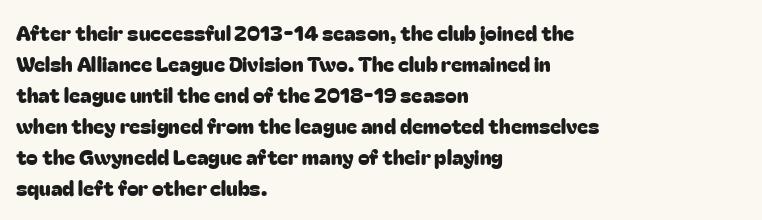
Q: Is the text italic (slanted)? A: No, it is upright.
Q: Is the text underlined? A: No.
Q: How is the paragraph aligned? A: Left-aligned.
Q: Is the spacing between letters normal or unusually wide? A: Normal.
Q: Is the spacing between lines tight, normal or loose? A: Normal.
